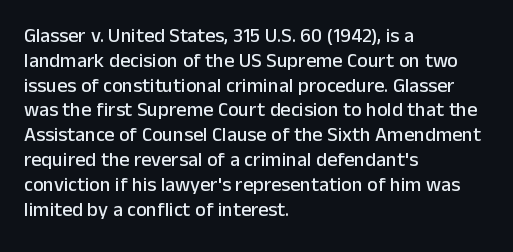
{"italic": "no", "underline": "no", "align": "left", "line_spacing_ratio": 1.24, "letter_spacing": "normal", "letter_spacing_em": 0.0, "glyph_px": 20}
